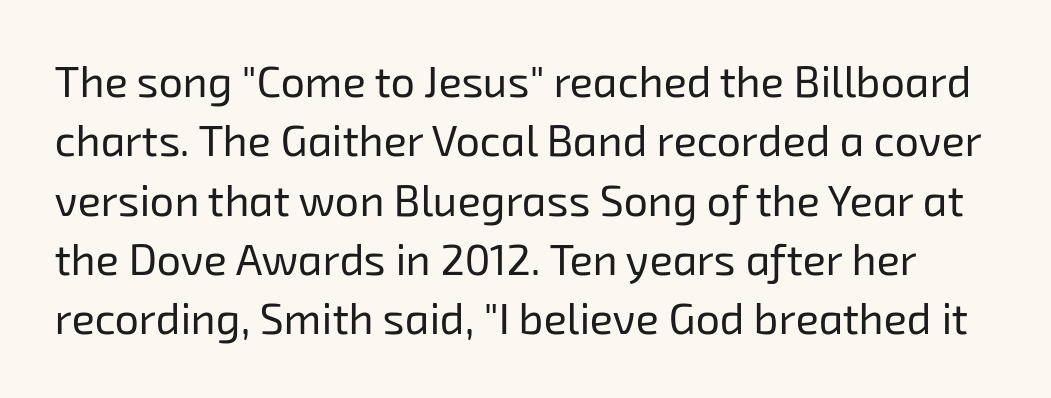
Q: Is the text bold? A: No.
Q: Is the typeface a serif or a sans-serif typeface? A: Sans-serif.
Q: Is the text underlined? A: No.
Q: Is the spacing between letters normal or unusually wide? A: Normal.
Q: Is the spacing between lines tight, normal or loose? A: Normal.
Q: Width (condensed, normal, or wide)? A: Normal.
Q: Stroke contrast? A: Low.
Q: x-height? A: Medium.
Q: Monospaced? A: No.
